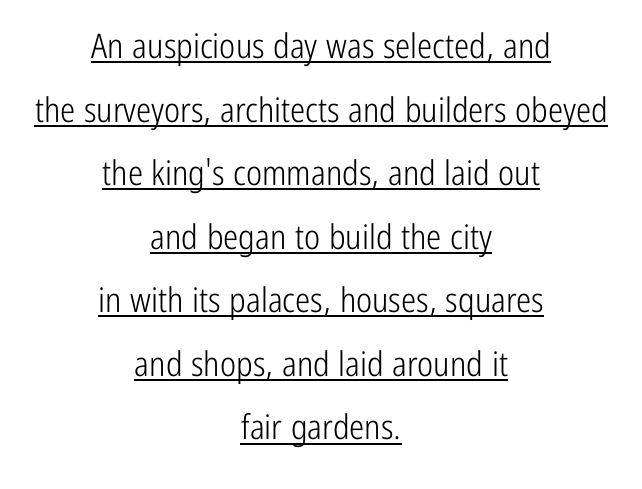
Q: Is the text bold? A: No.
Q: Is the text italic (slanted)? A: No, it is upright.
Q: Is the typeface a serif or a sans-serif typeface? A: Sans-serif.
Q: Is the text underlined? A: Yes.
Q: How is the paragraph aligned? A: Centered.
Q: Is the spacing between letters normal or unusually wide? A: Normal.
Q: Width (condensed, normal, or wide)? A: Condensed.
Q: Stroke contrast? A: Low.
Q: x-height? A: Medium.
Q: Monospaced? A: No.
